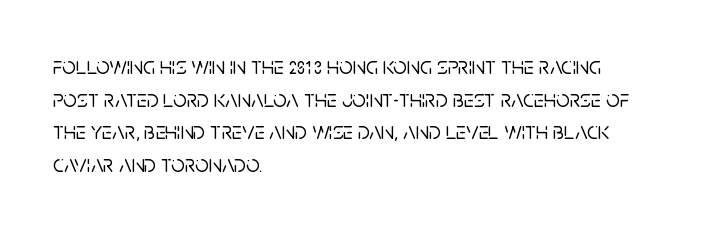
{"italic": "no", "underline": "no", "align": "left", "line_spacing": "normal", "line_spacing_ratio": 1.36, "letter_spacing": "normal", "letter_spacing_em": 0.0, "glyph_px": 24}
